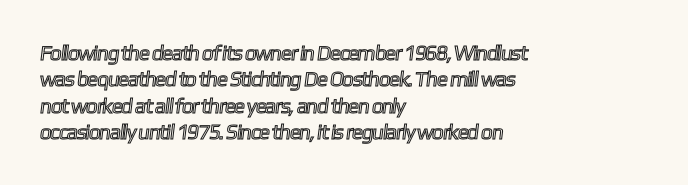
The image shows 21 px text type; set left-aligned, normal line spacing (1.26x), normal letter spacing, not underlined.
